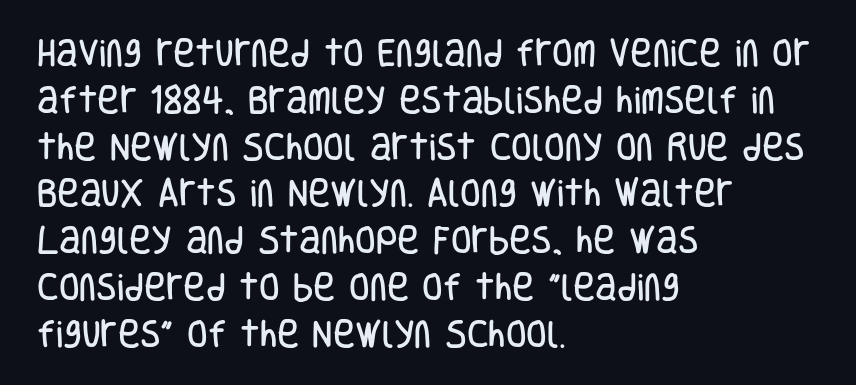
The designer left line spacing at the default. Which margin do the lines hug? The left one — the right edge is uneven. The characters display no serif detailing; their extremities are plain. Inter-character spacing is left at the font's built-in metrics.
